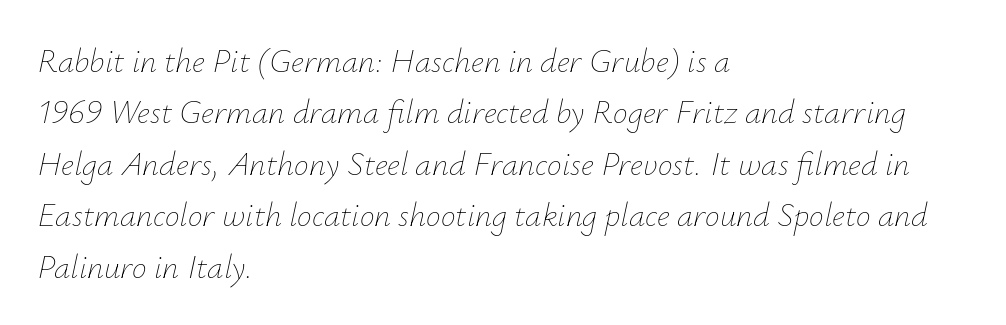
{"italic": "yes", "lean": "right", "slant_degrees": 12, "bold": "no", "weight": "thin", "width": "normal", "stroke_contrast": "low", "x_height": "small", "monospaced": "no", "underline": "no", "align": "left", "line_spacing": "normal", "line_spacing_ratio": 1.56, "letter_spacing": "normal", "letter_spacing_em": 0.0, "glyph_px": 33}
